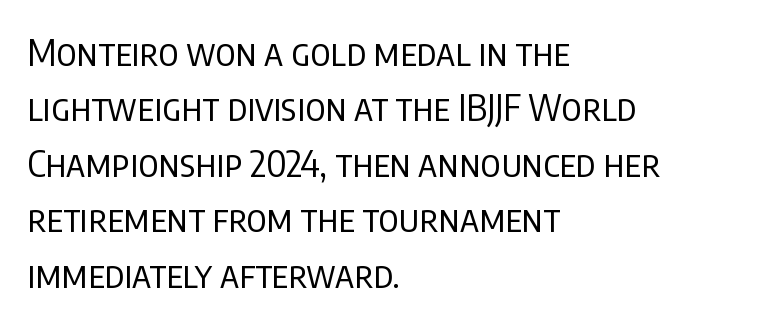
Q: Is the text bold? A: No.
Q: Is the text italic (slanted)? A: No, it is upright.
Q: Is the typeface a serif or a sans-serif typeface? A: Sans-serif.
Q: Is the text underlined? A: No.
Q: How is the paragraph aligned? A: Left-aligned.
Q: Is the spacing between letters normal or unusually wide? A: Normal.
Q: Is the spacing between lines tight, normal or loose? A: Normal.
Q: Width (condensed, normal, or wide)? A: Condensed.
Q: Stroke contrast? A: Low.
Q: x-height? A: Large.
Q: Monospaced? A: No.
